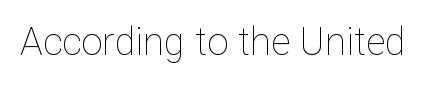
The image shows 38 px thin type, upright; set normal letter spacing, not underlined; low stroke contrast and a medium x-height.
